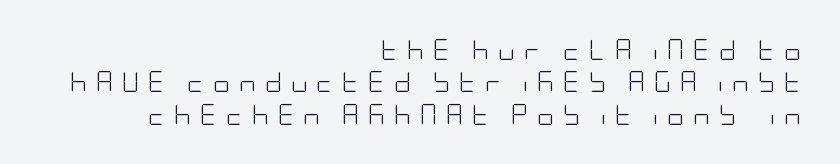
The image shows 21 px text type, upright; set right-aligned, normal line spacing (1.54x), unusually wide letter spacing (+0.42 em), not underlined.
